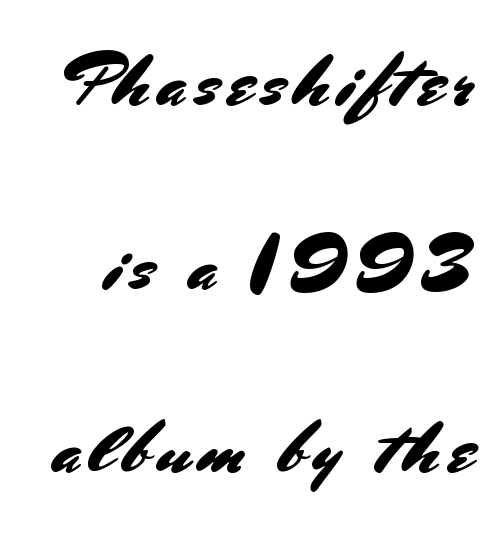
The image shows 74 px sans-serif type; set loose line spacing (2.48x), not underlined; medium stroke contrast and a small x-height.
